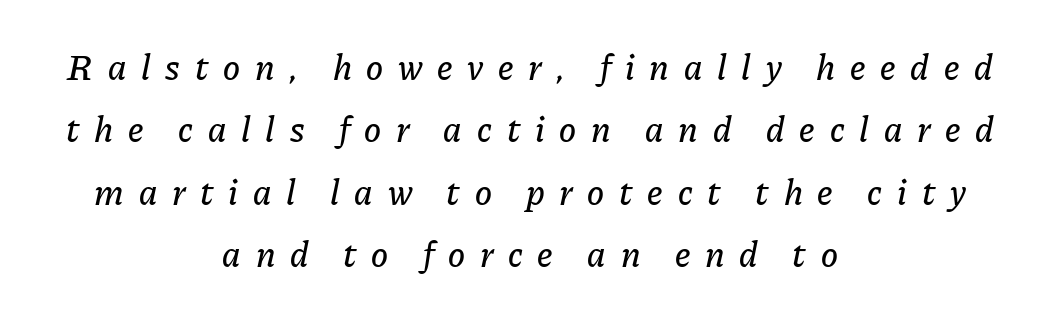
A student would call this center alignment; a typographer would say set centered. Letters rest on an invisible, unmarked baseline. Honestly, the letter spacing is so wide it's the main thing you notice. This sample has the flowing, uneven cadence of proportional lettering. This is oblique type, the kind used for emphasis or titles.
